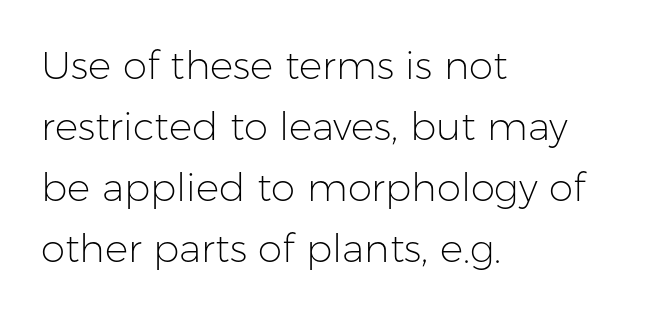
The image shows 39 px light sans-serif type, upright; set left-aligned, normal line spacing (1.56x), normal letter spacing, not underlined; low stroke contrast and a medium x-height.
